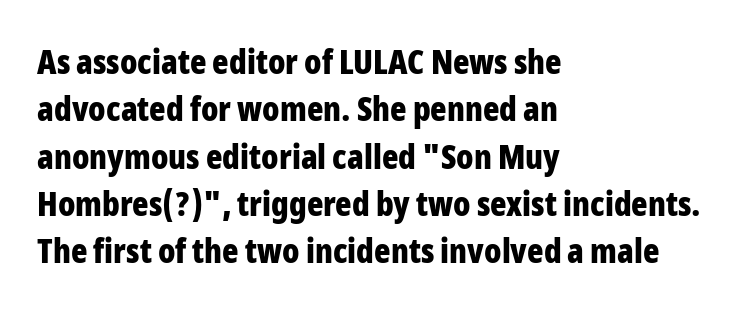
The image shows 34 px bold, condensed sans-serif type, upright; set left-aligned, normal line spacing (1.39x), normal letter spacing, not underlined; low stroke contrast and a medium x-height.
